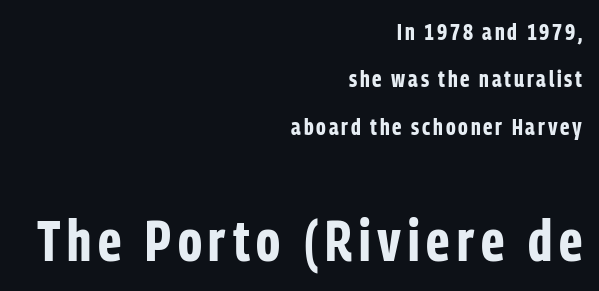
Q: Is the text bold? A: Yes.
Q: Is the text italic (slanted)? A: No, it is upright.
Q: Is the typeface a serif or a sans-serif typeface? A: Sans-serif.
Q: Is the text underlined? A: No.
Q: How is the paragraph aligned? A: Right-aligned.
Q: Is the spacing between lines tight, normal or loose? A: Loose.
Q: Which block of text is set in a larger size, the first (top) or the second (bottom)? A: The second (bottom) one.
Q: Width (condensed, normal, or wide)? A: Condensed.
Q: Stroke contrast? A: Low.
Q: x-height? A: Medium.
Q: Monospaced? A: No.
